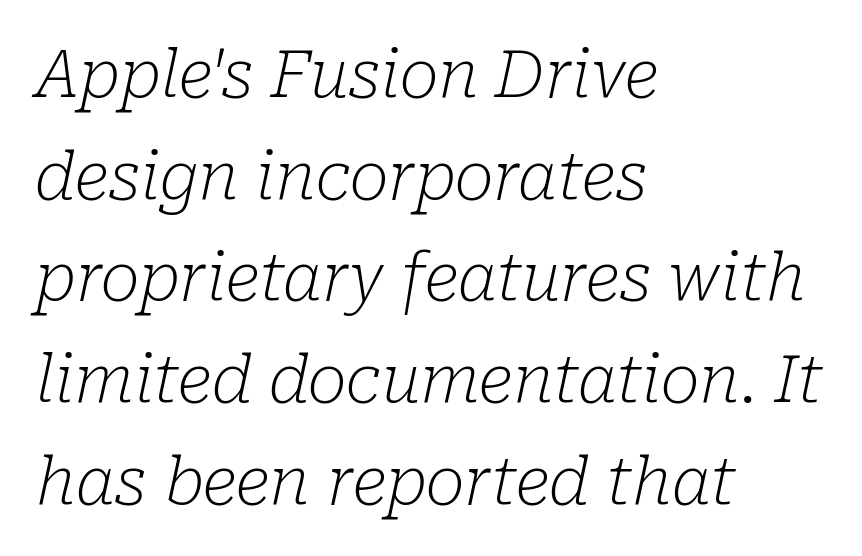
Q: Is the text bold? A: No.
Q: Is the text italic (slanted)? A: Yes, it leans right by about 10 degrees.
Q: Is the typeface a serif or a sans-serif typeface? A: Serif.
Q: Is the text underlined? A: No.
Q: How is the paragraph aligned? A: Left-aligned.
Q: Is the spacing between letters normal or unusually wide? A: Normal.
Q: Is the spacing between lines tight, normal or loose? A: Normal.
Q: Width (condensed, normal, or wide)? A: Normal.
Q: Stroke contrast? A: Low.
Q: x-height? A: Medium.
Q: Monospaced? A: No.
